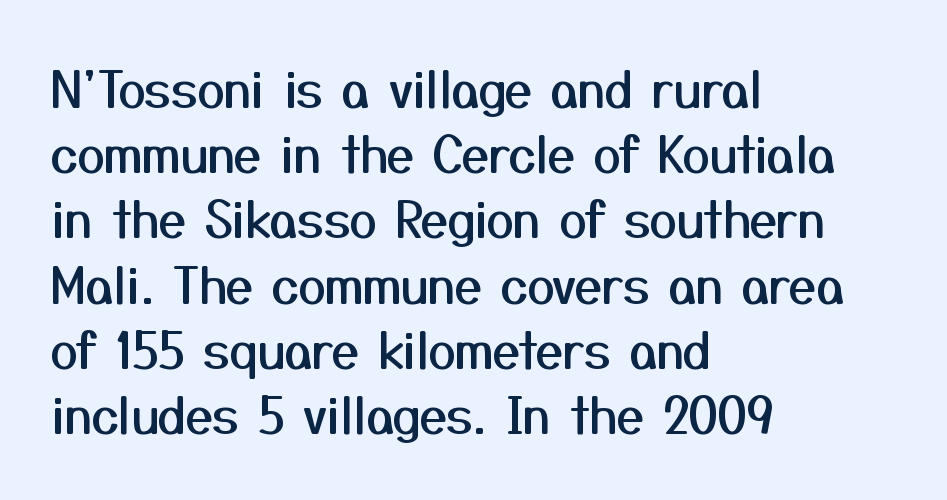
Q: Is the text italic (slanted)? A: No, it is upright.
Q: Is the typeface a serif or a sans-serif typeface? A: Sans-serif.
Q: Is the text underlined? A: No.
Q: How is the paragraph aligned? A: Left-aligned.
Q: Is the spacing between letters normal or unusually wide? A: Normal.
Q: Is the spacing between lines tight, normal or loose? A: Normal.
Q: Width (condensed, normal, or wide)? A: Normal.
Q: Stroke contrast? A: Medium.
Q: x-height? A: Medium.
Q: Monospaced? A: No.
